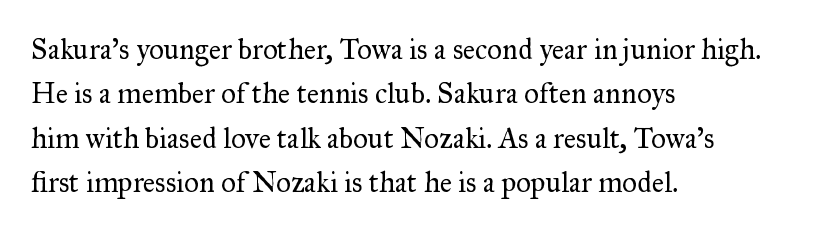
Posture: straight, roman, zero tilt. Note the varied advance widths — an 'i' is clearly narrower than an 'm'. The letters look calm and open, with moderate or lighter stems. In CSS terms this would be text-align: left. Descender tails drop into unmarked territory.
